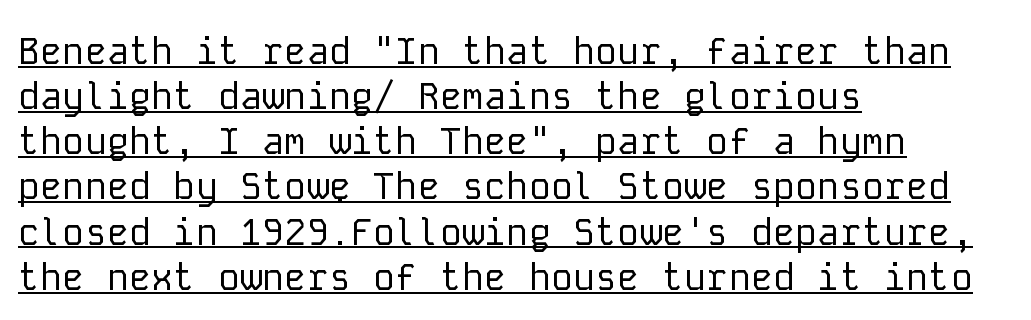
The image shows 37 px regular-weight sans-serif type, upright, monospaced; set left-aligned, line spacing 1.22x, normal letter spacing, underlined; low stroke contrast and a medium x-height.
